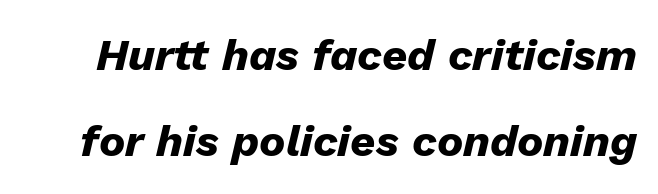
The gaps between neighbouring characters are ordinary and unremarkable. Notice the wide empty band between every row — that's loose leading. It's the slanting kind of type. Think of a printed novel: that variable character pitch is what you see here.
